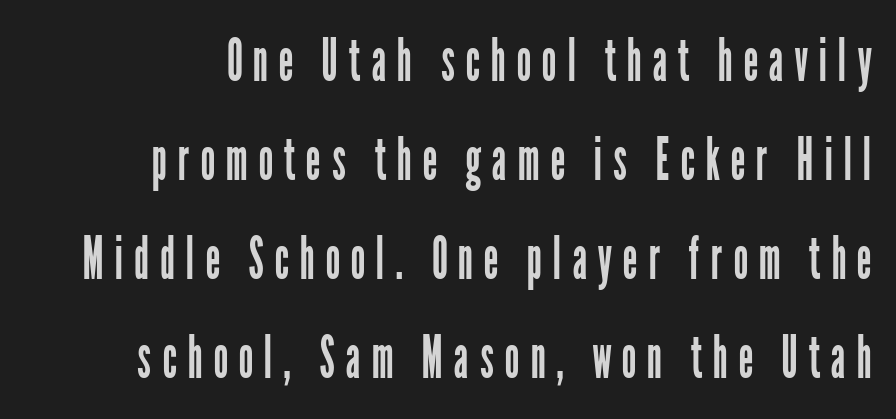
{"serif": "no", "italic": "no", "bold": "no", "weight": "regular", "width": "condensed", "stroke_contrast": "low", "x_height": "medium", "monospaced": "no", "underline": "no", "align": "right", "line_spacing": "normal", "line_spacing_ratio": 1.68, "glyph_px": 59}
